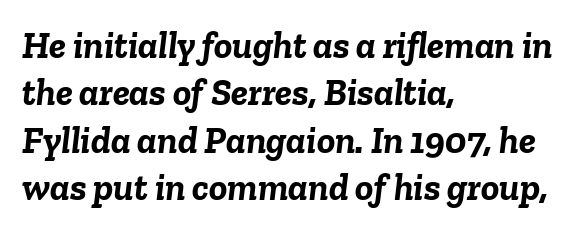
The image shows 38 px semibold type, italic (leaning right); set left-aligned, normal line spacing (1.25x), normal letter spacing, not underlined; low stroke contrast and a medium x-height.
